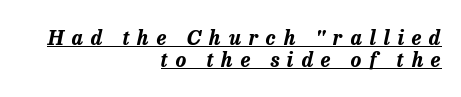
Strokes here are thick enough to call this a true bold. This sample is right-justified, so line beginnings fall wherever the words allow. Inter-character spacing is expanded well beyond the font's built-in metrics. Whoever set this chose condensed vertical rhythm over breathing room. Caption: lettering with a line underneath. Slanted lettering throughout.
